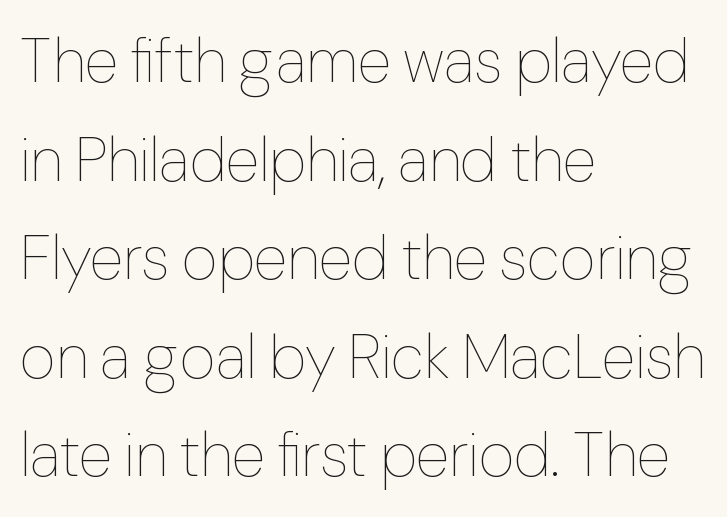
The image shows 62 px thin type, upright; set left-aligned, normal line spacing (1.59x), normal letter spacing, not underlined; low stroke contrast and a medium x-height.
